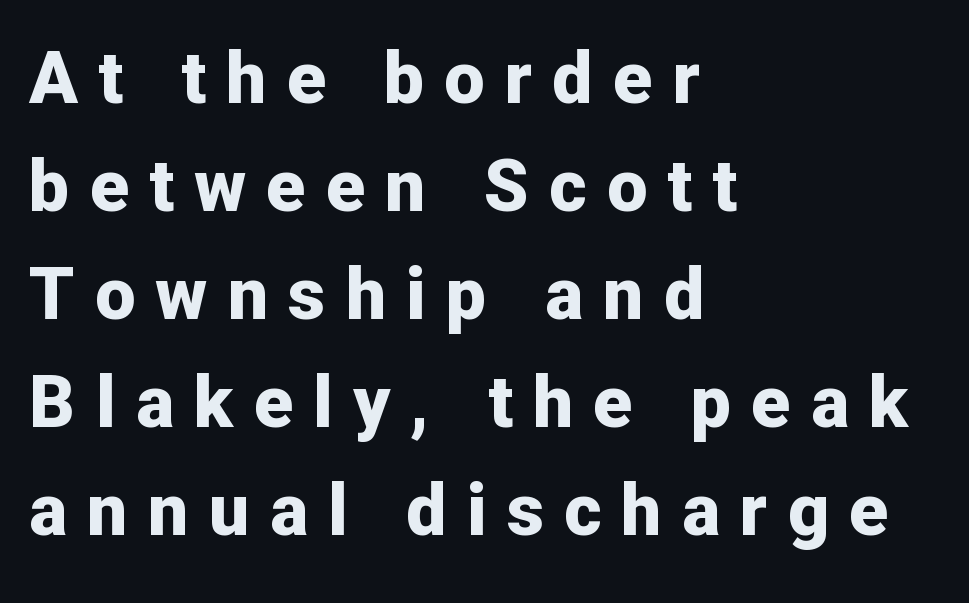
Q: Is the text bold? A: Yes.
Q: Is the text italic (slanted)? A: No, it is upright.
Q: Is the typeface a serif or a sans-serif typeface? A: Sans-serif.
Q: Is the text underlined? A: No.
Q: How is the paragraph aligned? A: Left-aligned.
Q: Is the spacing between letters normal or unusually wide? A: Unusually wide.
Q: Is the spacing between lines tight, normal or loose? A: Normal.
Q: Width (condensed, normal, or wide)? A: Normal.
Q: Stroke contrast? A: Low.
Q: x-height? A: Medium.
Q: Monospaced? A: No.
